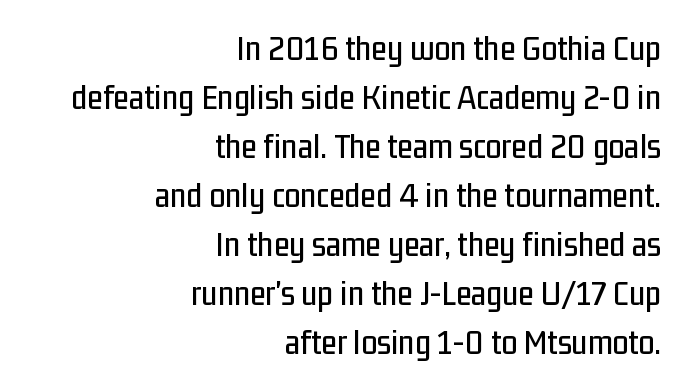
Q: Is the text italic (slanted)? A: No, it is upright.
Q: Is the typeface a serif or a sans-serif typeface? A: Sans-serif.
Q: Is the text underlined? A: No.
Q: How is the paragraph aligned? A: Right-aligned.
Q: Is the spacing between letters normal or unusually wide? A: Normal.
Q: Is the spacing between lines tight, normal or loose? A: Normal.
Q: Width (condensed, normal, or wide)? A: Condensed.
Q: Stroke contrast? A: Low.
Q: x-height? A: Medium.
Q: Monospaced? A: No.
